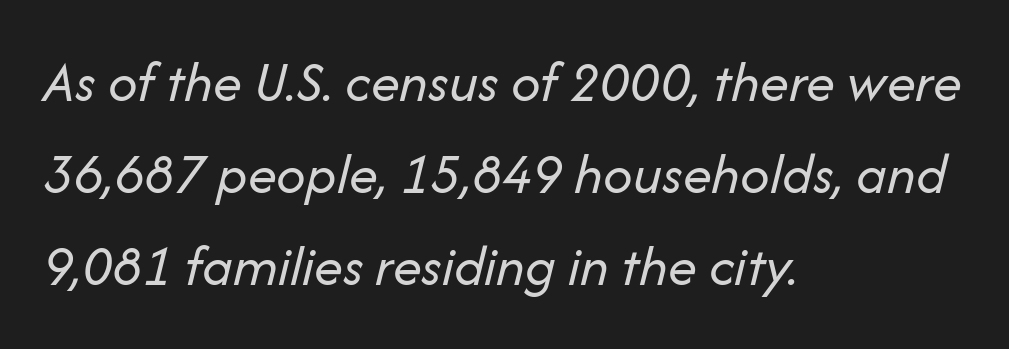
The image shows 58 px regular-weight type, italic (leaning right); set left-aligned, normal line spacing (1.59x), normal letter spacing, not underlined; low stroke contrast and a medium x-height.
